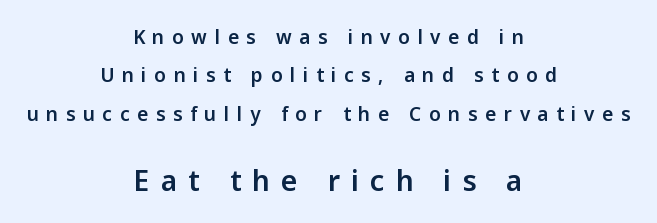
{"serif": "no", "italic": "no", "width": "normal", "stroke_contrast": "low", "x_height": "medium", "monospaced": "no", "underline": "no", "align": "center", "line_spacing": "loose", "line_spacing_ratio": 2.02, "letter_spacing": "wide", "letter_spacing_em": 0.4, "larger_block": "second", "size_ratio": 1.47, "glyph_px": 28}
